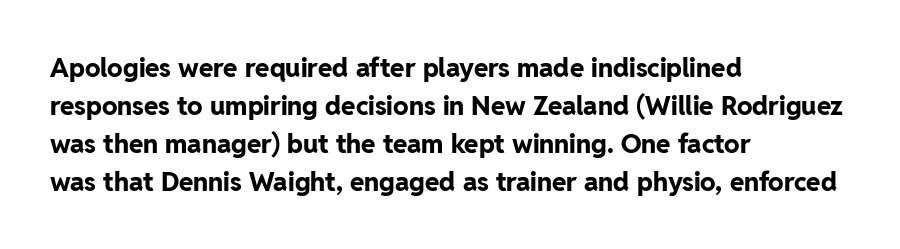
Q: Is the text bold? A: Yes.
Q: Is the text italic (slanted)? A: No, it is upright.
Q: Is the text underlined? A: No.
Q: How is the paragraph aligned? A: Left-aligned.
Q: Is the spacing between letters normal or unusually wide? A: Normal.
Q: Is the spacing between lines tight, normal or loose? A: Normal.
